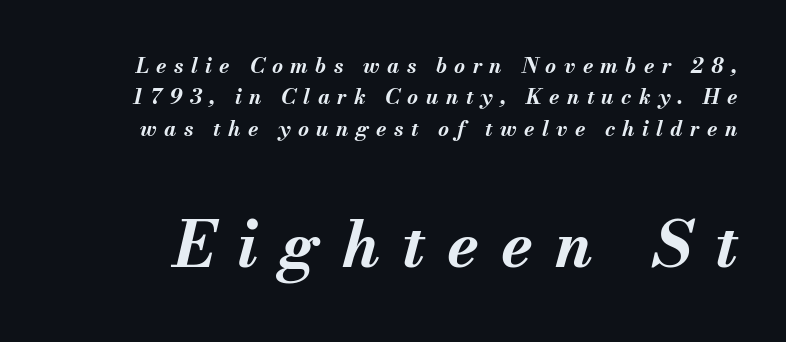
{"italic": "yes", "lean": "right", "slant_degrees": 13, "bold": "yes", "weight": "bold", "width": "normal", "stroke_contrast": "medium", "x_height": "small", "monospaced": "no", "underline": "no", "line_spacing": "normal", "line_spacing_ratio": 1.5, "letter_spacing": "wide", "letter_spacing_em": 0.35, "larger_block": "second", "size_ratio": 3.05, "glyph_px": 64}
